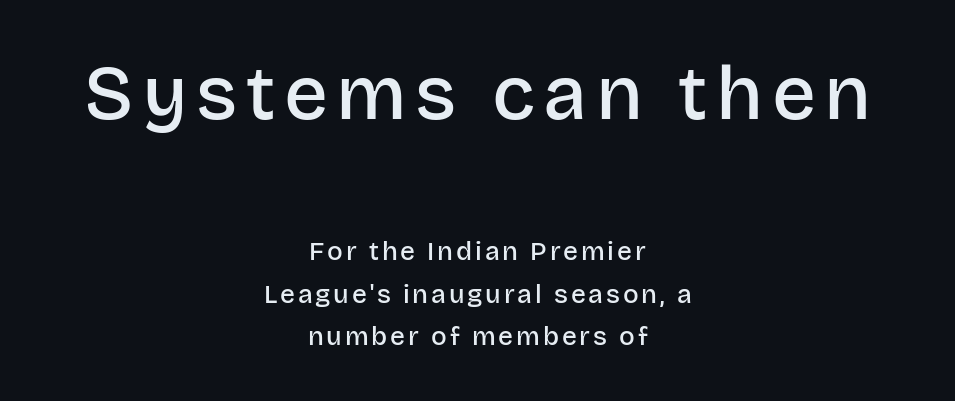
The image shows 77 px semibold sans-serif type, upright; set centered, normal line spacing (1.64x), not underlined; the first (top) block is 2.96x larger; low stroke contrast and a large x-height.
